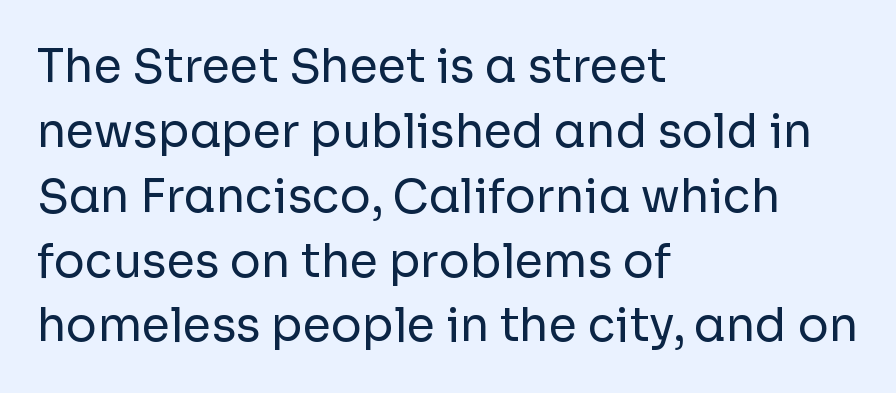
{"serif": "no", "italic": "no", "bold": "no", "weight": "regular", "width": "normal", "stroke_contrast": "low", "x_height": "medium", "monospaced": "no", "underline": "no", "align": "left", "line_spacing": "normal", "line_spacing_ratio": 1.41, "letter_spacing": "normal", "letter_spacing_em": 0.0, "glyph_px": 46}
